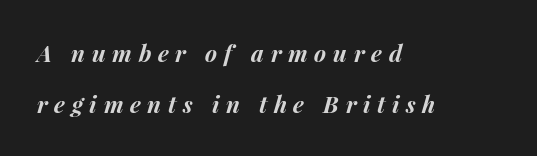
How heavy is the stroke? Heavy — this is a bold. Airy leading. The tracking jumps out immediately: characters are airy and widely separated. One-word summary of the alignment: left. The passage shown leans; its letterforms are oblique.
